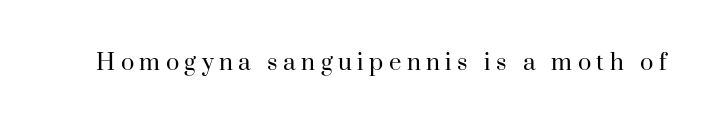
Q: Is the text bold? A: No.
Q: Is the text italic (slanted)? A: No, it is upright.
Q: Is the text underlined? A: No.
Q: Is the spacing between letters normal or unusually wide? A: Unusually wide.
